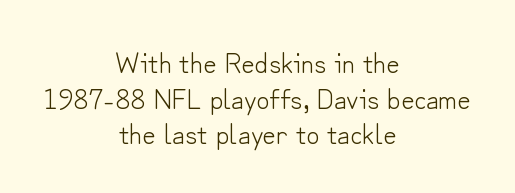
{"serif": "no", "italic": "no", "bold": "no", "weight": "light", "width": "normal", "stroke_contrast": "low", "x_height": "small", "monospaced": "no", "underline": "no", "align": "center", "line_spacing_ratio": 1.23, "letter_spacing": "normal", "letter_spacing_em": 0.0, "glyph_px": 29}
